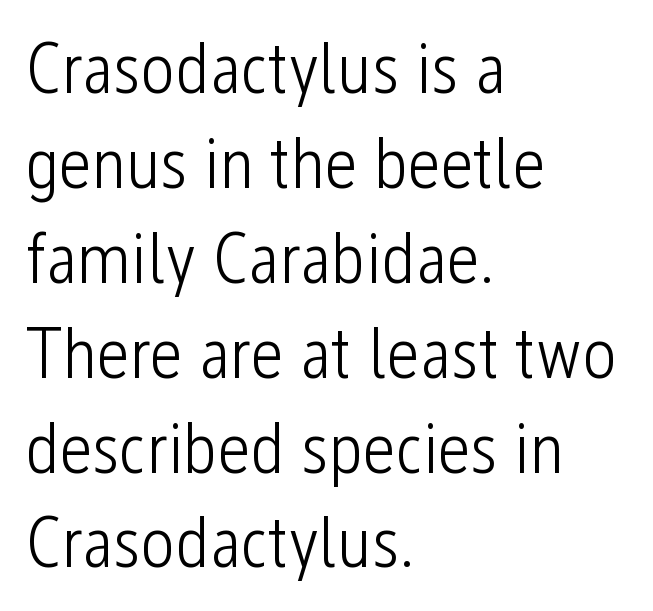
{"serif": "no", "italic": "no", "bold": "no", "weight": "light", "width": "condensed", "stroke_contrast": "low", "x_height": "medium", "monospaced": "no", "underline": "no", "align": "left", "line_spacing": "normal", "line_spacing_ratio": 1.3, "letter_spacing": "normal", "letter_spacing_em": 0.0, "glyph_px": 73}
